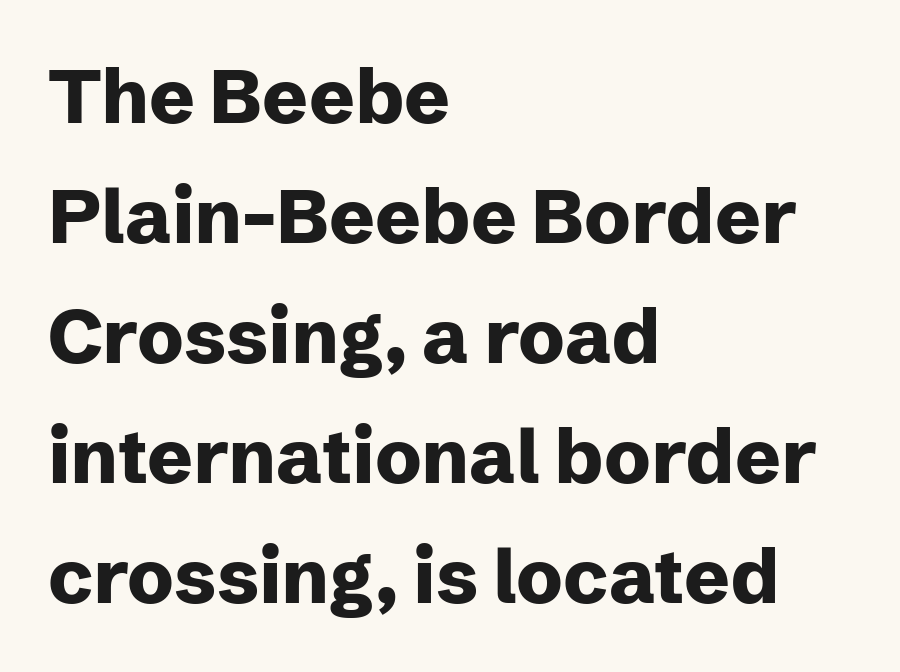
{"serif": "no", "italic": "no", "bold": "yes", "weight": "heavy", "width": "normal", "stroke_contrast": "low", "x_height": "medium", "monospaced": "no", "underline": "no", "align": "left", "line_spacing": "normal", "line_spacing_ratio": 1.58, "letter_spacing": "normal", "letter_spacing_em": 0.0, "glyph_px": 76}
